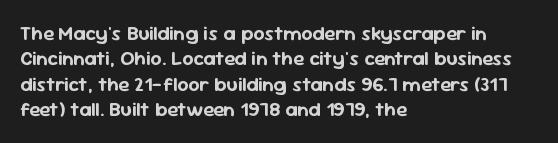
The image shows 20 px text type, upright; set left-aligned, normal line spacing (1.27x), normal letter spacing, not underlined.
